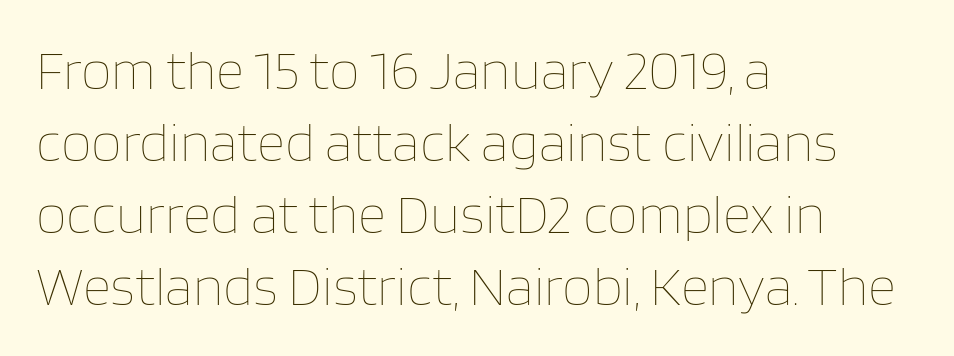
{"italic": "no", "bold": "no", "weight": "thin", "width": "normal", "stroke_contrast": "low", "x_height": "large", "monospaced": "no", "underline": "no", "align": "left", "line_spacing": "normal", "line_spacing_ratio": 1.31, "letter_spacing": "normal", "letter_spacing_em": 0.0, "glyph_px": 55}
